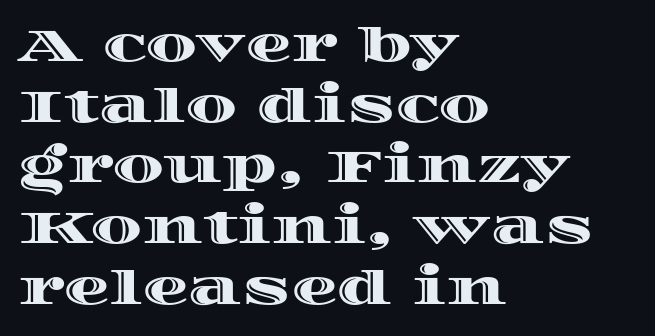
Q: Is the text italic (slanted)? A: No, it is upright.
Q: Is the text underlined? A: No.
Q: How is the paragraph aligned? A: Left-aligned.
Q: Is the spacing between letters normal or unusually wide? A: Normal.
Q: Is the spacing between lines tight, normal or loose? A: Normal.
Q: Width (condensed, normal, or wide)? A: Wide.
Q: x-height? A: Large.
Q: Monospaced? A: No.
